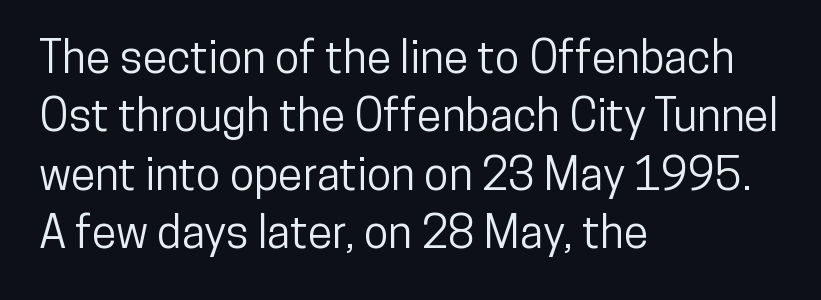
The image shows 45 px condensed sans-serif type, upright; set left-aligned, normal line spacing (1.3x), normal letter spacing, not underlined; low stroke contrast and a medium x-height.
